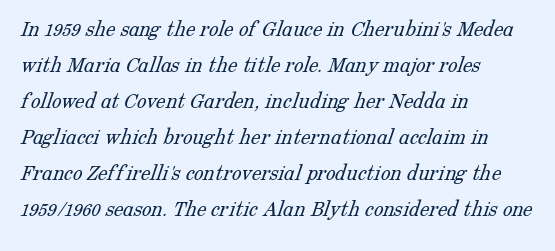
{"bold": "no", "underline": "no", "align": "left", "line_spacing": "normal", "line_spacing_ratio": 1.5, "letter_spacing": "normal", "letter_spacing_em": 0.0, "glyph_px": 24}
